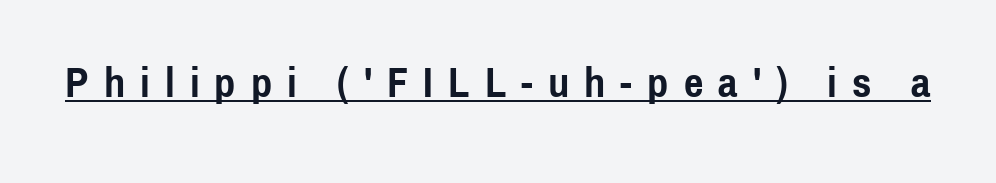
The image shows 43 px semibold, condensed sans-serif type, upright; set unusually wide letter spacing (+0.35 em), underlined; a medium x-height.
